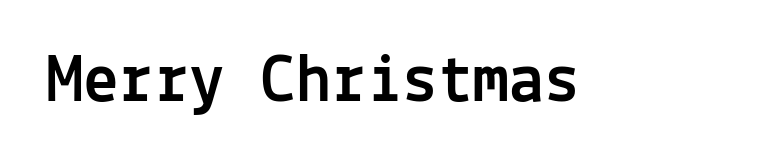
{"serif": "no", "italic": "no", "width": "normal", "x_height": "medium", "monospaced": "yes", "underline": "no", "letter_spacing": "normal", "letter_spacing_em": 0.0, "glyph_px": 71}
